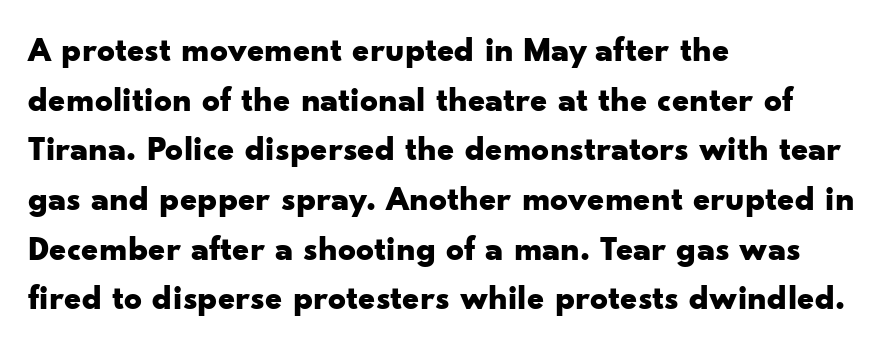
The image shows 35 px bold, wide sans-serif type, upright; set left-aligned, normal line spacing (1.42x), normal letter spacing, not underlined; low stroke contrast and a small x-height.
